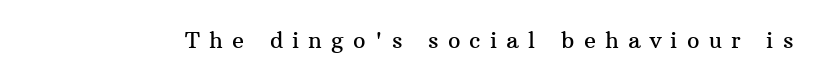
The image shows 22 px text type, upright; set unusually wide letter spacing (+0.42 em), not underlined.
